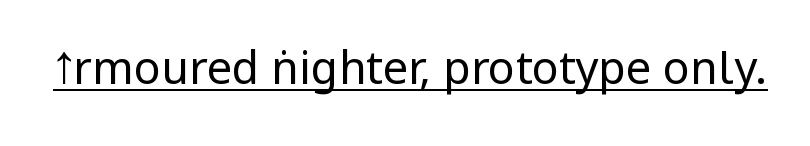
Look at the bottom of the vertical strokes: they stop flat, with no serifs. Here the glyphs are tracked normally, forming tight word shapes. These lines are rendered in a variable-pitch font. Rendered with straight, roman letterforms. This is not heavy type; no bold has been used.
